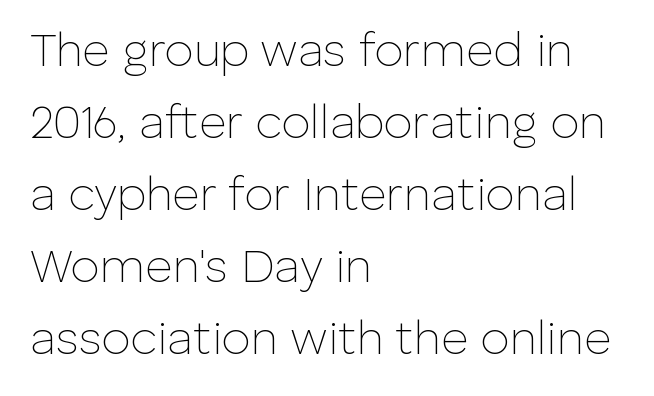
The passage shown is typeset with a sans-serif family. Letters have the restrained weight of plain body copy at most. Each letter keeps its own natural width here, so spacing adapts to shape. The block of text has a typical density, with ordinary space between rows. The gap between lines stays unmarked.
